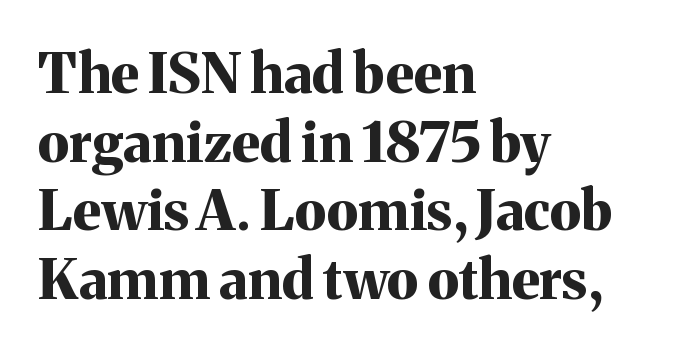
Letterform terminals end in serifs throughout the passage. Typesetter's note: full bold, strokes at maximum text heaviness. Rows of type keep a routine distance in the vertical direction. Glance below the letters and you will spot only blank space. The tracking reads as untouched default to a designer's eye. The type sits square on the baseline with zero lean.
